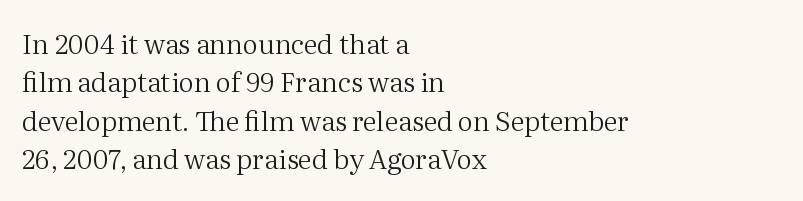
Q: Is the text bold? A: No.
Q: Is the text italic (slanted)? A: No, it is upright.
Q: Is the text underlined? A: No.
Q: How is the paragraph aligned? A: Left-aligned.
Q: Is the spacing between letters normal or unusually wide? A: Normal.
Q: Is the spacing between lines tight, normal or loose? A: Normal.
